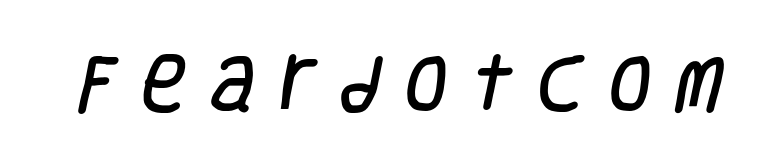
A bare baseline throughout the passage. Think of a printed novel: that variable character pitch is what you see here. Is this a sans? Yes — the strokes have no serifs. Words appear elongated and porous because spacing is wide.
